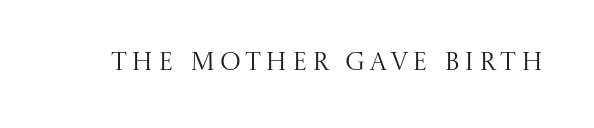
Q: Is the text bold? A: No.
Q: Is the text italic (slanted)? A: No, it is upright.
Q: Is the text underlined? A: No.
